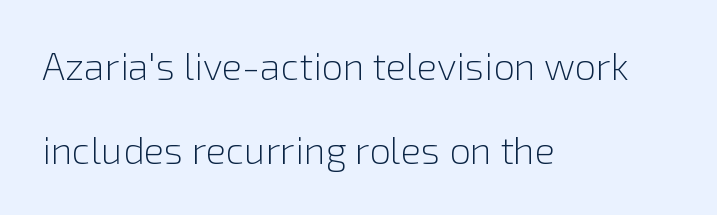
In terms of posture, this sample is upright. What's the leading like? Stretched, with rows far apart. Students, note that the glyphs here touch the page at normal intervals. Looks like regular typesetting: each glyph gets only the width it needs. A clean baseline with only descenders dipping below it. Reading down the block, your eye returns to a fixed left position each line.
